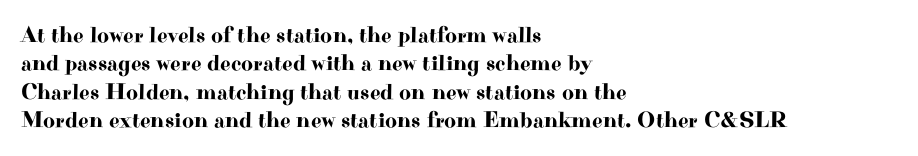
{"italic": "no", "underline": "no", "align": "left", "line_spacing_ratio": 1.23, "letter_spacing": "normal", "letter_spacing_em": 0.0, "glyph_px": 23}
